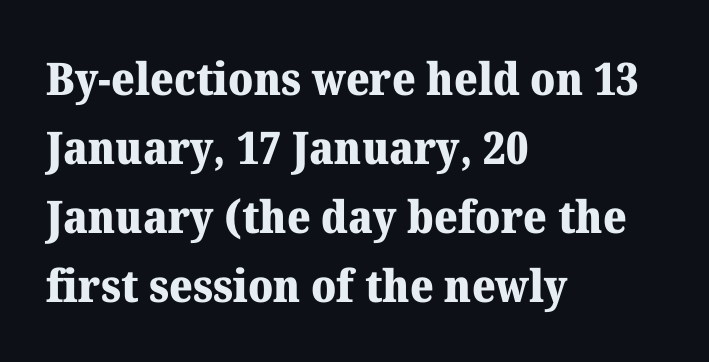
The image shows 45 px heavy serif type, upright; set left-aligned, normal line spacing (1.53x), normal letter spacing, not underlined; medium stroke contrast and a medium x-height.
